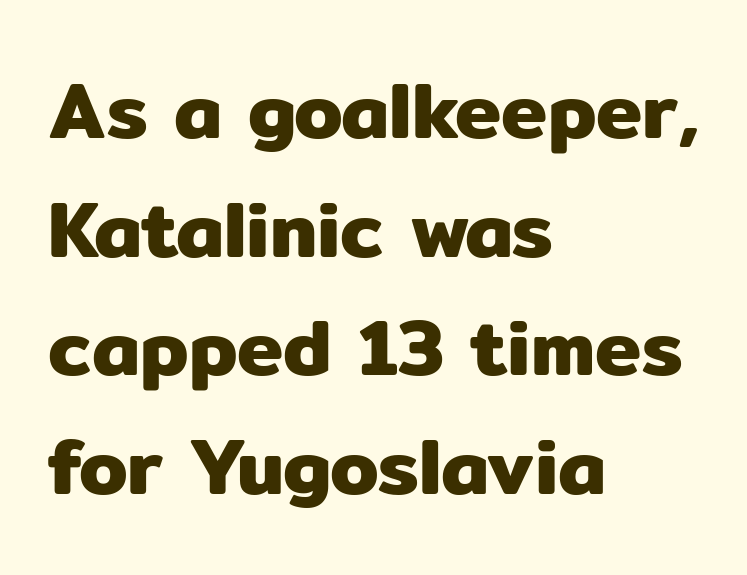
The image shows 78 px sans-serif type, upright; set left-aligned, normal line spacing (1.52x), normal letter spacing, not underlined; low stroke contrast and a medium x-height.
